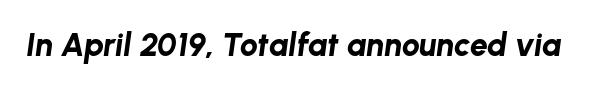
Looking at the ascenders, they clearly lean. Is the letter spacing exaggerated? No — it looks like the ordinary default. Typographic density is high because the face is bold. Underlining? Definitely not there. The letters advance in unequal steps, a hallmark of proportional type.
